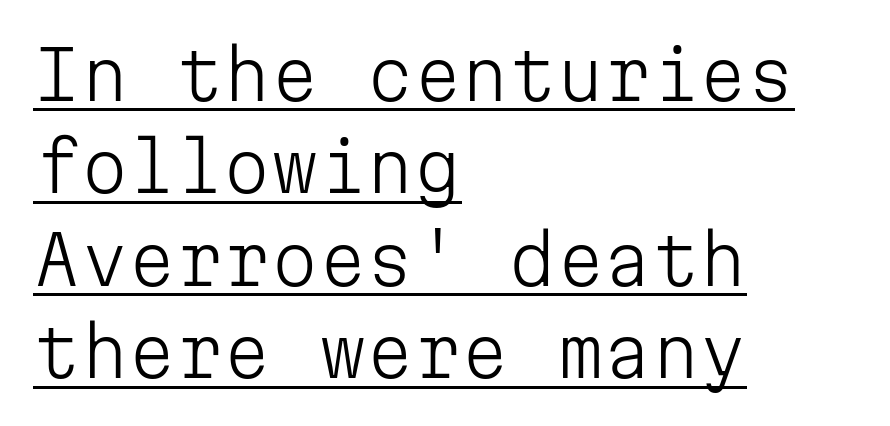
Q: Is the text bold? A: No.
Q: Is the text italic (slanted)? A: No, it is upright.
Q: Is the typeface a serif or a sans-serif typeface? A: Sans-serif.
Q: Is the text underlined? A: Yes.
Q: How is the paragraph aligned? A: Left-aligned.
Q: Is the spacing between letters normal or unusually wide? A: Normal.
Q: Is the spacing between lines tight, normal or loose? A: Normal.
Q: Width (condensed, normal, or wide)? A: Normal.
Q: Stroke contrast? A: Low.
Q: x-height? A: Medium.
Q: Monospaced? A: Yes.
